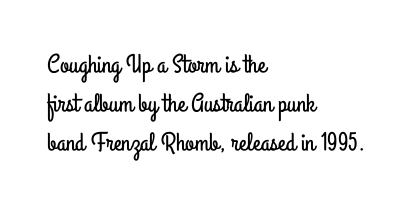
The image shows 26 px text type, upright; set left-aligned, normal line spacing (1.5x), normal letter spacing, not underlined.
